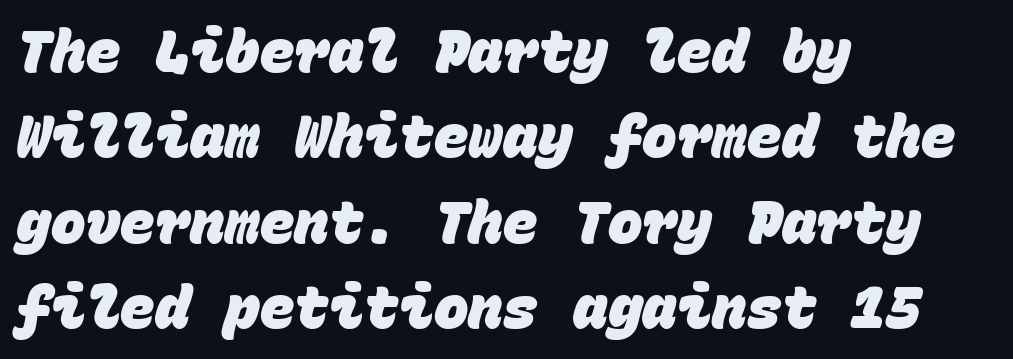
{"serif": "no", "bold": "yes", "weight": "heavy", "width": "normal", "stroke_contrast": "low", "x_height": "large", "monospaced": "yes", "underline": "no", "align": "left", "line_spacing": "normal", "line_spacing_ratio": 1.47, "letter_spacing": "normal", "letter_spacing_em": 0.0, "glyph_px": 58}
